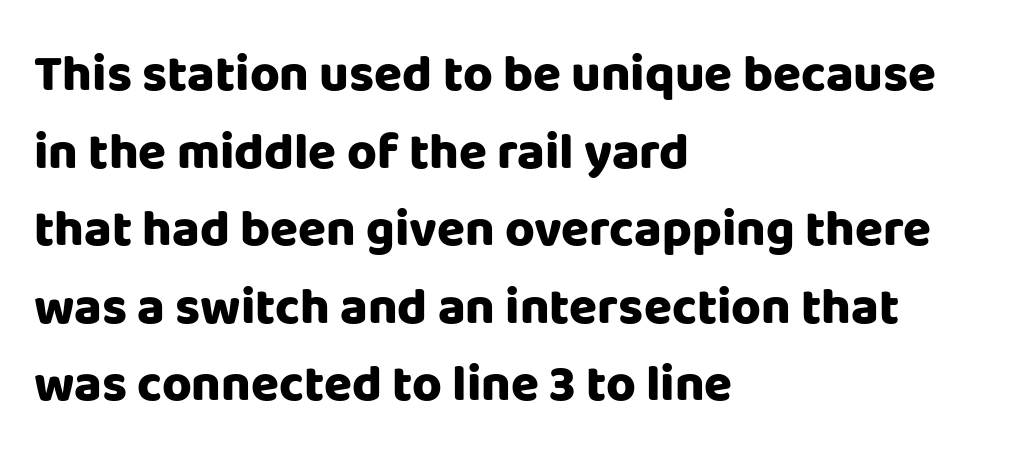
Notice how the passage keeps a crisp vertical edge on the left only. Serifs: no, the terminals of the letterforms are clean. Unlike italic type, these characters show no tilt at all. The rendering keeps characters at their native spacing.
